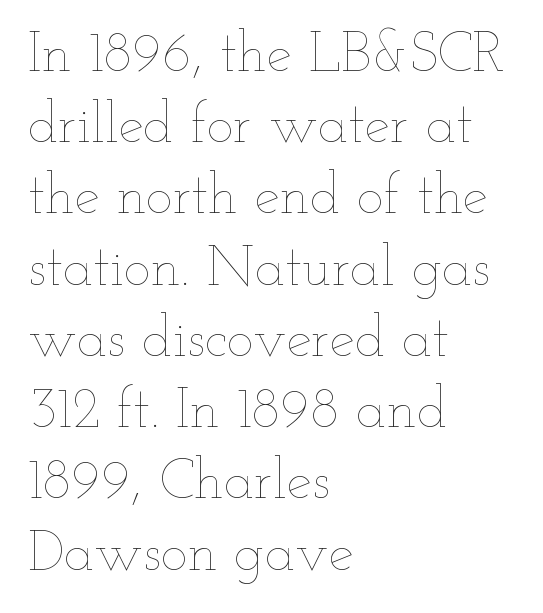
{"italic": "no", "bold": "no", "weight": "thin", "width": "wide", "stroke_contrast": "low", "x_height": "small", "monospaced": "no", "underline": "no", "align": "left", "line_spacing": "normal", "line_spacing_ratio": 1.25, "letter_spacing": "normal", "letter_spacing_em": 0.0, "glyph_px": 57}
